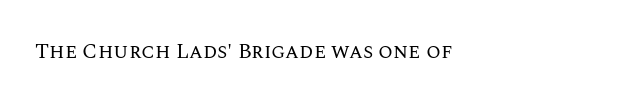
{"italic": "no", "bold": "no", "underline": "no", "letter_spacing": "normal", "letter_spacing_em": 0.0, "glyph_px": 21}
